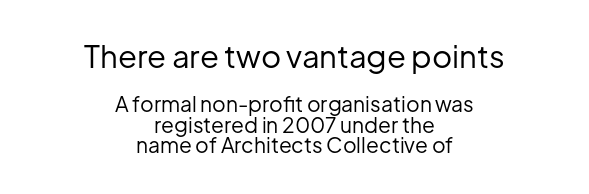
Q: Is the text bold? A: No.
Q: Is the text italic (slanted)? A: No, it is upright.
Q: Is the typeface a serif or a sans-serif typeface? A: Sans-serif.
Q: Is the text underlined? A: No.
Q: How is the paragraph aligned? A: Centered.
Q: Is the spacing between letters normal or unusually wide? A: Normal.
Q: Is the spacing between lines tight, normal or loose? A: Tight.
Q: Which block of text is set in a larger size, the first (top) or the second (bottom)? A: The first (top) one.
Q: Width (condensed, normal, or wide)? A: Normal.
Q: Stroke contrast? A: Low.
Q: x-height? A: Medium.
Q: Monospaced? A: No.
